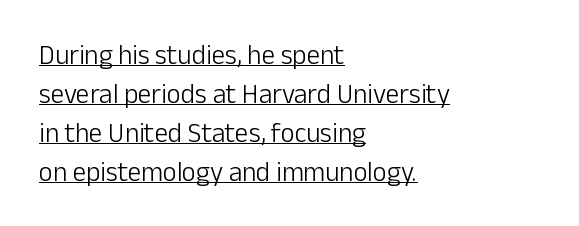
Q: Is the text bold? A: No.
Q: Is the text italic (slanted)? A: No, it is upright.
Q: Is the text underlined? A: Yes.
Q: How is the paragraph aligned? A: Left-aligned.
Q: Is the spacing between letters normal or unusually wide? A: Normal.
Q: Is the spacing between lines tight, normal or loose? A: Normal.
